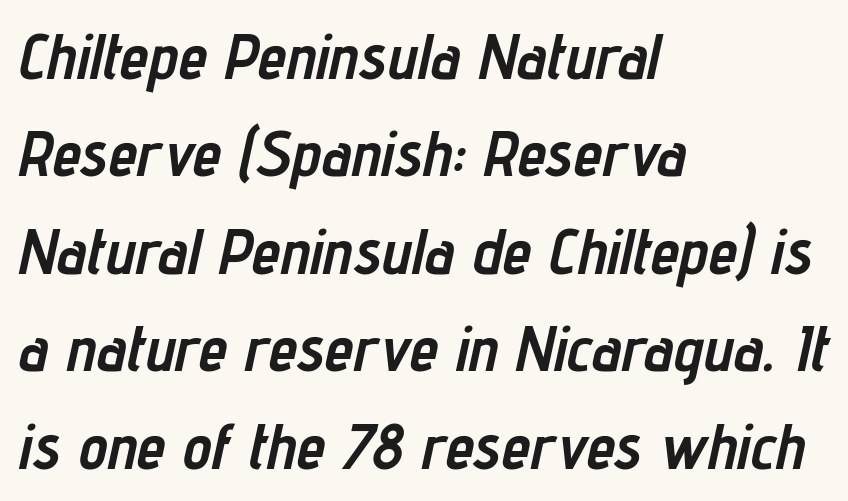
{"italic": "yes", "lean": "right", "slant_degrees": 12, "bold": "yes", "weight": "semibold", "width": "condensed", "stroke_contrast": "low", "x_height": "medium", "monospaced": "no", "underline": "no", "align": "left", "line_spacing": "normal", "line_spacing_ratio": 1.5, "letter_spacing": "normal", "letter_spacing_em": 0.0, "glyph_px": 65}
